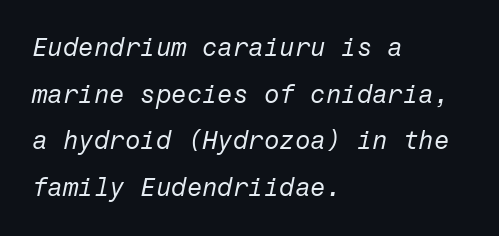
These glyphs show unthickened strokes, regular width or finer. The space beneath each line is pristine and unruled. Rendered with sloped, italic letterforms. These lines are set flush left with a ragged right edge. Short note: letters normally spaced.
